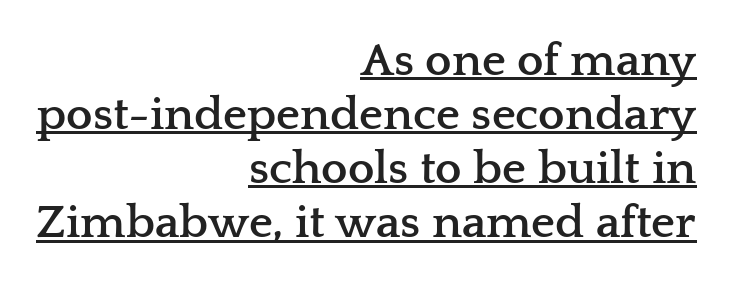
Q: Is the text bold? A: Yes.
Q: Is the text italic (slanted)? A: No, it is upright.
Q: Is the typeface a serif or a sans-serif typeface? A: Serif.
Q: Is the text underlined? A: Yes.
Q: How is the paragraph aligned? A: Right-aligned.
Q: Is the spacing between letters normal or unusually wide? A: Normal.
Q: Is the spacing between lines tight, normal or loose? A: Tight.
Q: Width (condensed, normal, or wide)? A: Wide.
Q: Stroke contrast? A: Low.
Q: x-height? A: Medium.
Q: Monospaced? A: No.
